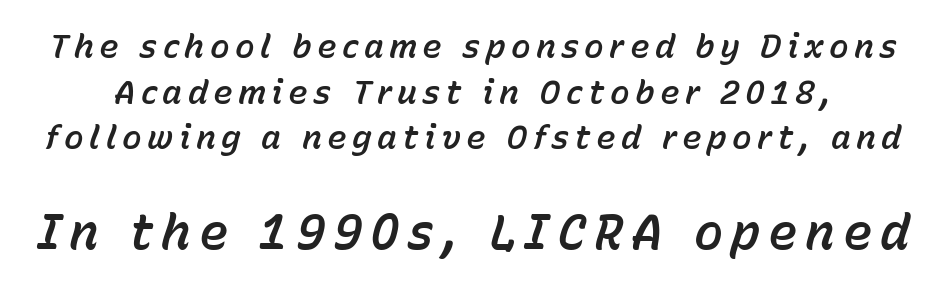
{"italic": "yes", "lean": "right", "slant_degrees": 15, "width": "normal", "stroke_contrast": "low", "x_height": "medium", "monospaced": "no", "underline": "no", "line_spacing": "normal", "line_spacing_ratio": 1.38, "larger_block": "second", "size_ratio": 1.48, "glyph_px": 49}
